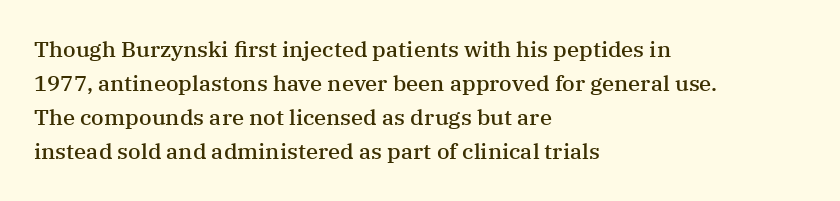
{"italic": "no", "bold": "semi", "underline": "no", "align": "left", "line_spacing": "normal", "line_spacing_ratio": 1.55, "letter_spacing": "normal", "letter_spacing_em": 0.0, "glyph_px": 22}
